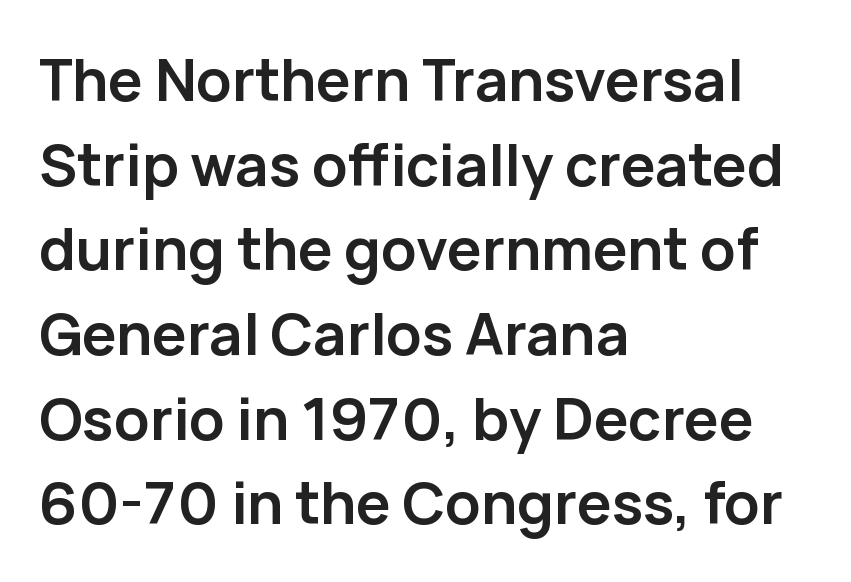
Is the type bold? Yes — the strokes are clearly thick and heavy. To sum up the face: it is a sans, with no serifs. Proportional: the letters do not fall into vertical columns. A typesetter would mark this as roman, not italic.
